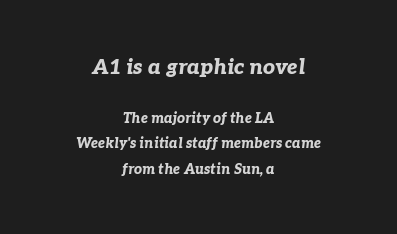
Q: Is the text bold? A: Yes.
Q: Is the text italic (slanted)? A: Yes, it leans right by about 7 degrees.
Q: Is the text underlined? A: No.
Q: How is the paragraph aligned? A: Centered.
Q: Is the spacing between letters normal or unusually wide? A: Normal.
Q: Which block of text is set in a larger size, the first (top) or the second (bottom)? A: The first (top) one.
